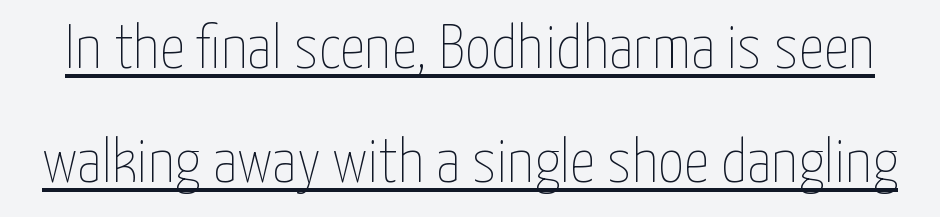
The image shows 63 px thin, condensed type, upright; set line spacing 1.81x, normal letter spacing, underlined; low stroke contrast and a medium x-height.
